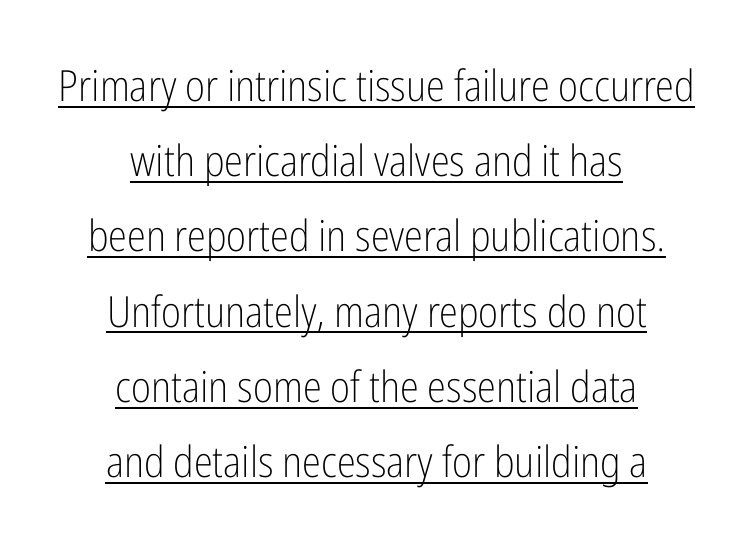
The image shows 43 px light, condensed sans-serif type, upright; set centered, line spacing 1.75x, normal letter spacing, underlined; low stroke contrast and a medium x-height.
